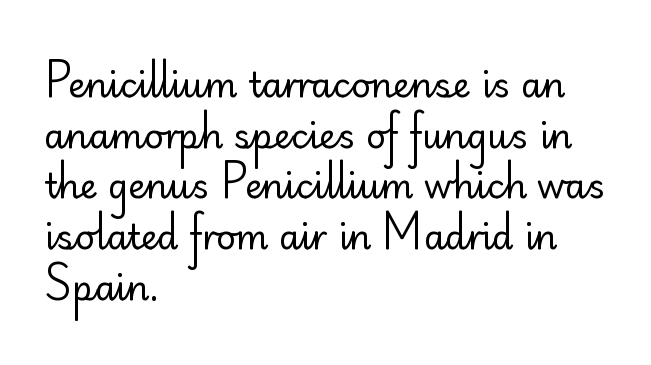
{"serif": "no", "italic": "no", "bold": "no", "weight": "regular", "width": "normal", "stroke_contrast": "low", "x_height": "small", "monospaced": "no", "underline": "no", "align": "left", "line_spacing": "normal", "line_spacing_ratio": 1.49, "letter_spacing": "normal", "letter_spacing_em": 0.0, "glyph_px": 34}
